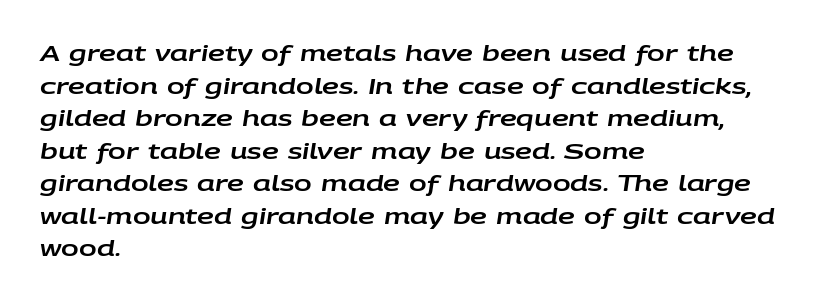
The image shows 21 px text type, italic (leaning right); set left-aligned, normal line spacing (1.55x), normal letter spacing, not underlined.
